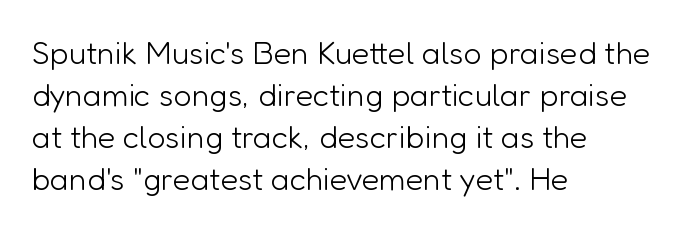
The image shows 32 px light sans-serif type, upright; set left-aligned, normal line spacing (1.31x), normal letter spacing, not underlined; low stroke contrast and a medium x-height.
